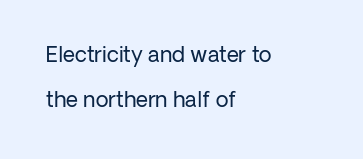
Q: Is the text bold? A: No.
Q: Is the text italic (slanted)? A: No, it is upright.
Q: Is the text underlined? A: No.
Q: How is the paragraph aligned? A: Left-aligned.
Q: Is the spacing between letters normal or unusually wide? A: Normal.
Q: Is the spacing between lines tight, normal or loose? A: Loose.
